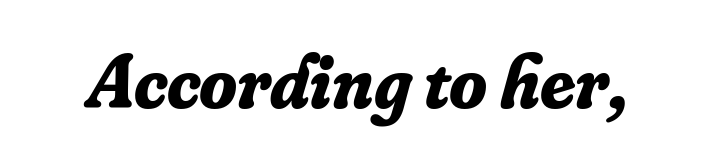
The image shows 77 px bold serif type, italic (leaning right); set normal letter spacing, not underlined; low stroke contrast and a small x-height.
